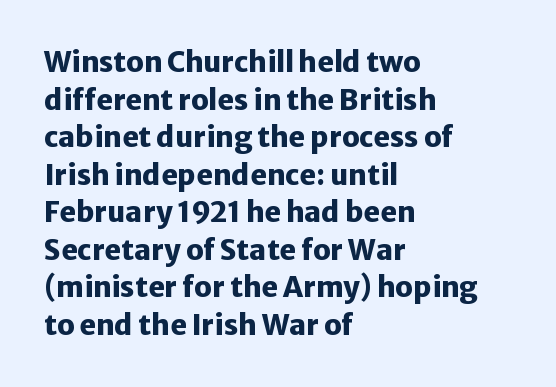
The image shows 28 px heavy sans-serif type, upright; set left-aligned, normal line spacing (1.34x), normal letter spacing, not underlined; low stroke contrast and a medium x-height.
